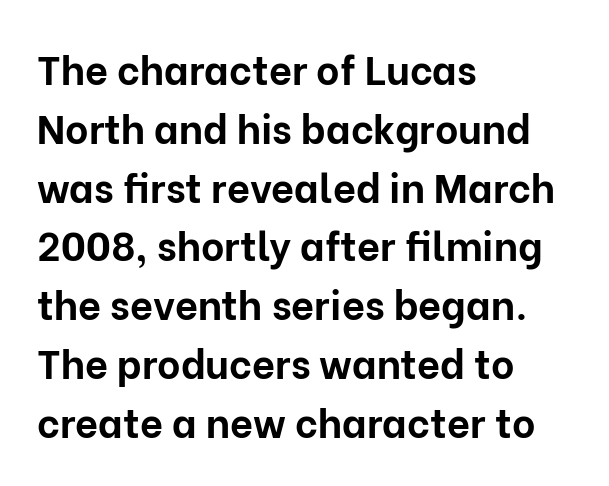
Q: Is the text bold? A: Yes.
Q: Is the text italic (slanted)? A: No, it is upright.
Q: Is the typeface a serif or a sans-serif typeface? A: Sans-serif.
Q: Is the text underlined? A: No.
Q: How is the paragraph aligned? A: Left-aligned.
Q: Is the spacing between letters normal or unusually wide? A: Normal.
Q: Is the spacing between lines tight, normal or loose? A: Normal.
Q: Width (condensed, normal, or wide)? A: Normal.
Q: Stroke contrast? A: Low.
Q: x-height? A: Medium.
Q: Monospaced? A: No.
